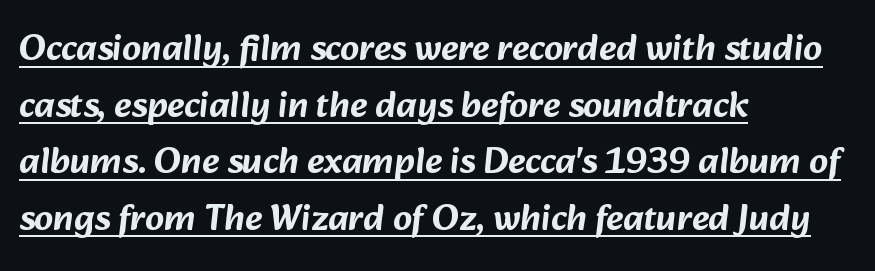
{"serif": "no", "width": "normal", "stroke_contrast": "low", "x_height": "medium", "monospaced": "no", "underline": "yes", "align": "left", "line_spacing": "normal", "line_spacing_ratio": 1.53, "letter_spacing": "normal", "letter_spacing_em": 0.0, "glyph_px": 37}
